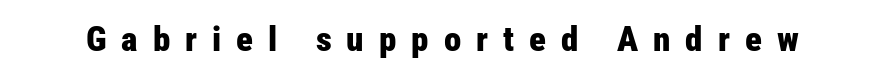
Ascenders rise straight up at ninety degrees. A typesetter would call this proportional, since set widths differ per character. Each row of text sits above clean, open space. Serif or sans? Sans — the stroke terminals are bare. Tracking value appears strongly positive — letters spread wide.
